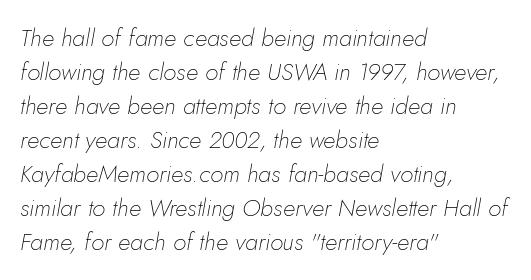
Glance below the letters and you will spot only blank space. Posture: slanted. Unbolded letterforms with no extra heft. The passage shown has conventional tracking throughout. Compared with a centered layout, this one pins lines to the left instead. The block of text has a typical density, with ordinary space between rows.
